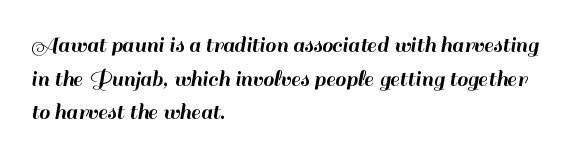
The image shows 24 px text type; set left-aligned, normal line spacing (1.4x), normal letter spacing, not underlined.
